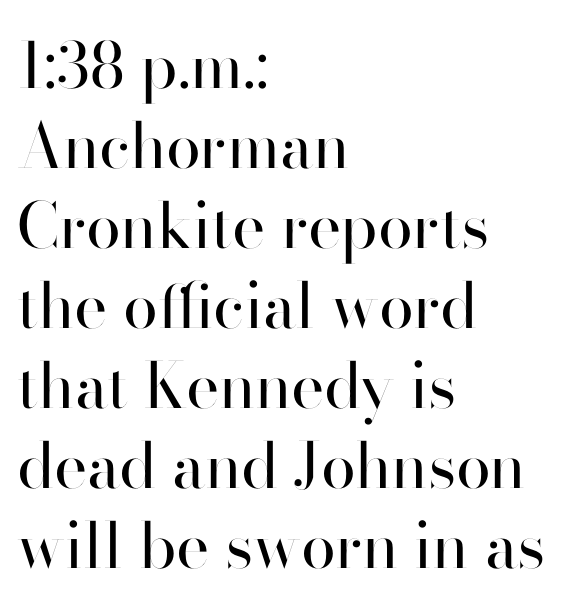
{"serif": "no", "italic": "no", "bold": "no", "weight": "regular", "width": "normal", "stroke_contrast": "high", "x_height": "small", "monospaced": "no", "underline": "no", "align": "left", "line_spacing": "normal", "line_spacing_ratio": 1.27, "letter_spacing": "normal", "letter_spacing_em": 0.0, "glyph_px": 63}
